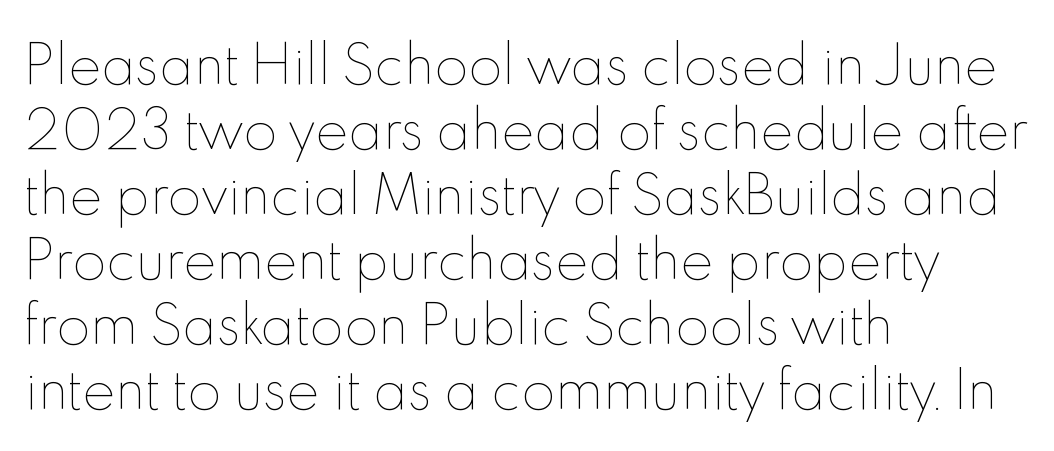
{"italic": "no", "bold": "no", "weight": "thin", "width": "normal", "x_height": "small", "monospaced": "no", "underline": "no", "align": "left", "line_spacing": "normal", "line_spacing_ratio": 1.3, "letter_spacing": "normal", "letter_spacing_em": 0.0, "glyph_px": 50}
